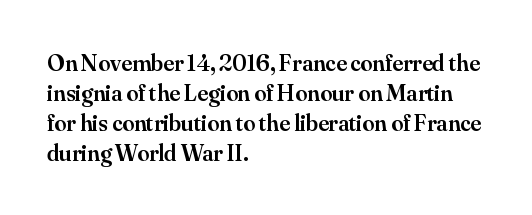
Unmarked baselines from the first word to the last. The leading is moderate, giving the passage an even texture. A bit beefed up — I'd call it semibold rather than bold. Horizontal alignment here is leftward, the default for most running prose. Style check: upright. Honestly, the letter spacing is just normal — you wouldn't notice it.
